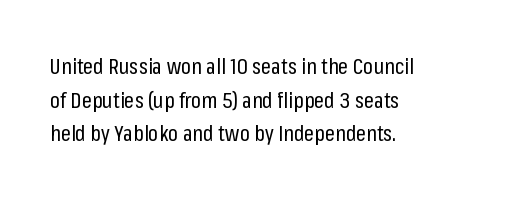
{"italic": "no", "bold": "no", "underline": "no", "align": "left", "line_spacing": "normal", "line_spacing_ratio": 1.53, "letter_spacing": "normal", "letter_spacing_em": 0.0, "glyph_px": 22}
